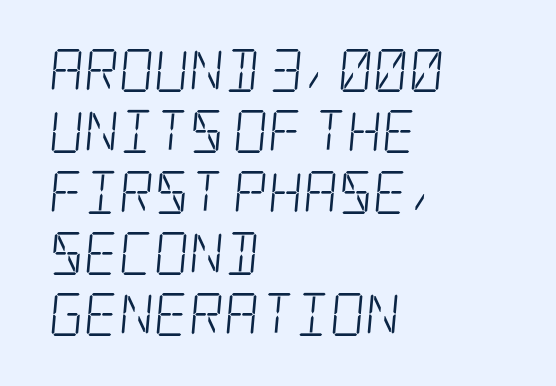
{"serif": "yes", "bold": "no", "weight": "light", "width": "condensed", "stroke_contrast": "low", "x_height": "large", "underline": "no", "align": "left", "line_spacing": "normal", "line_spacing_ratio": 1.42, "letter_spacing": "normal", "letter_spacing_em": 0.0, "glyph_px": 43}
